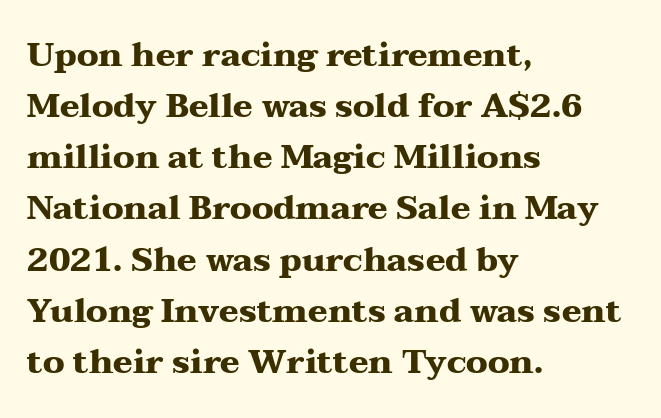
{"serif": "yes", "italic": "no", "bold": "yes", "weight": "heavy", "width": "wide", "stroke_contrast": "medium", "x_height": "medium", "monospaced": "no", "underline": "no", "align": "left", "line_spacing": "normal", "line_spacing_ratio": 1.55, "letter_spacing": "normal", "letter_spacing_em": 0.0, "glyph_px": 33}
